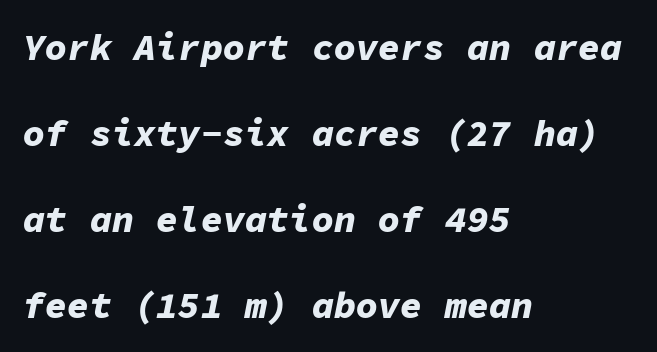
Q: Is the text bold? A: Yes.
Q: Is the text italic (slanted)? A: Yes, it leans right by about 11 degrees.
Q: Is the text underlined? A: No.
Q: How is the paragraph aligned? A: Left-aligned.
Q: Is the spacing between letters normal or unusually wide? A: Normal.
Q: Is the spacing between lines tight, normal or loose? A: Loose.
Q: Width (condensed, normal, or wide)? A: Normal.
Q: Stroke contrast? A: Low.
Q: x-height? A: Medium.
Q: Monospaced? A: Yes.
